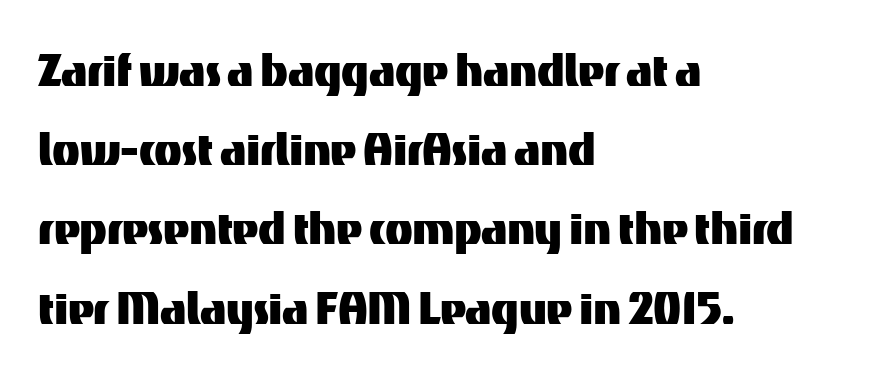
The vertical gap from one line to the next is medium. Do the letters lean? They stand straight. Clear beneath every line of the passage. Are there feet on the stems? There aren't — it's a sans. Typeset ragged right — the left edge is the straight one. These lines are rendered in a variable-pitch font.
